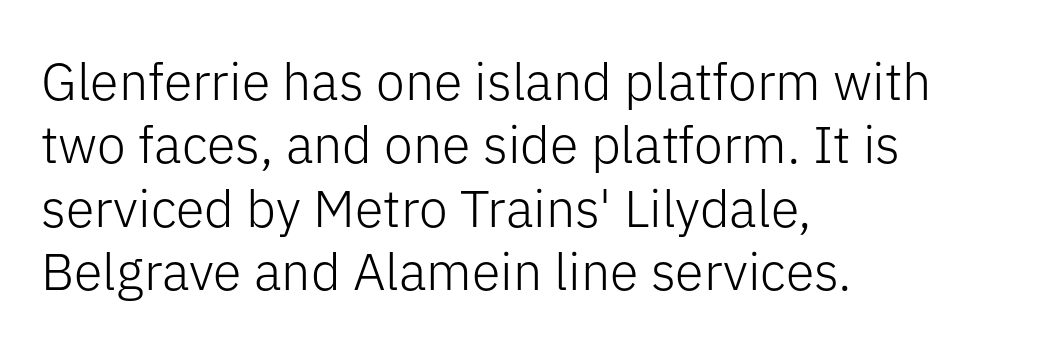
Q: Is the text bold? A: No.
Q: Is the text italic (slanted)? A: No, it is upright.
Q: Is the typeface a serif or a sans-serif typeface? A: Sans-serif.
Q: Is the text underlined? A: No.
Q: How is the paragraph aligned? A: Left-aligned.
Q: Is the spacing between letters normal or unusually wide? A: Normal.
Q: Width (condensed, normal, or wide)? A: Normal.
Q: Stroke contrast? A: Low.
Q: x-height? A: Medium.
Q: Monospaced? A: No.
